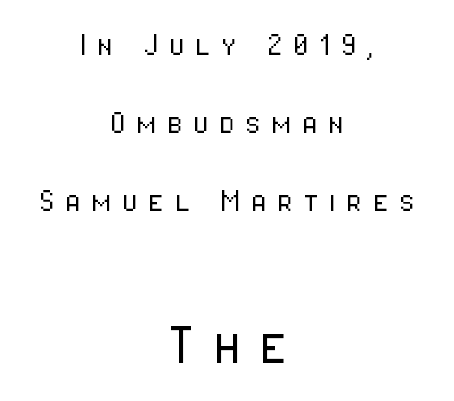
{"serif": "no", "italic": "no", "bold": "no", "weight": "light", "width": "condensed", "stroke_contrast": "low", "x_height": "medium", "monospaced": "no", "underline": "no", "align": "center", "line_spacing": "loose", "line_spacing_ratio": 2.11, "letter_spacing": "wide", "letter_spacing_em": 0.27, "larger_block": "second", "size_ratio": 1.76, "glyph_px": 65}
